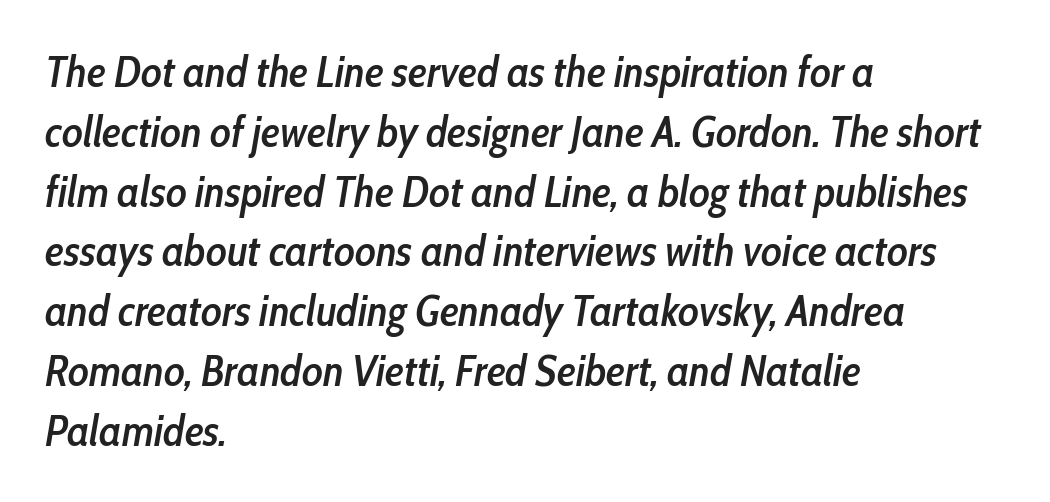
{"italic": "yes", "lean": "right", "slant_degrees": 10, "bold": "semi", "weight": "semibold", "width": "condensed", "stroke_contrast": "low", "x_height": "medium", "monospaced": "no", "underline": "no", "align": "left", "line_spacing": "normal", "line_spacing_ratio": 1.39, "letter_spacing": "normal", "letter_spacing_em": 0.0, "glyph_px": 43}
